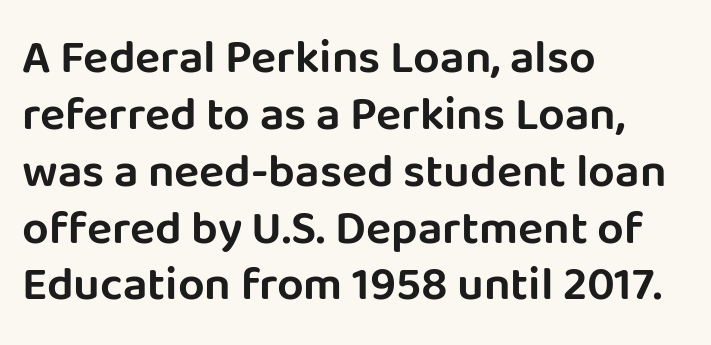
The image shows 47 px sans-serif type, upright; set left-aligned, line spacing 1.21x, normal letter spacing, not underlined; low stroke contrast and a large x-height.
